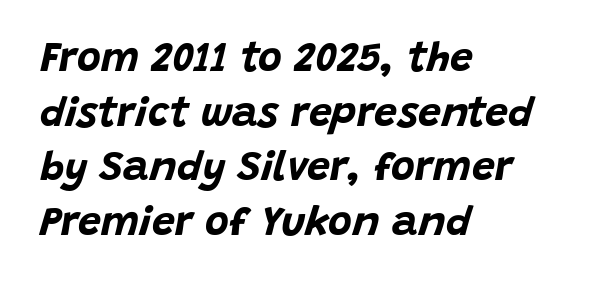
The image shows 41 px bold type, italic (leaning right); set left-aligned, normal line spacing (1.33x), normal letter spacing, not underlined; low stroke contrast and a large x-height.
